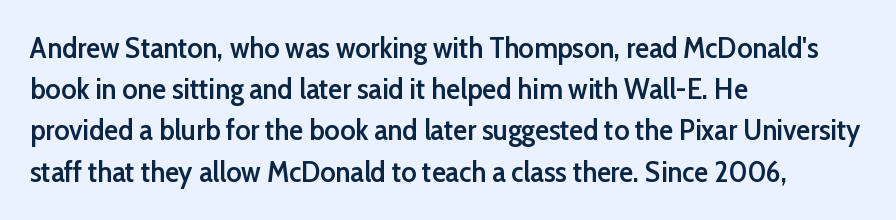
{"serif": "no", "italic": "no", "bold": "semi", "weight": "semibold", "width": "normal", "stroke_contrast": "low", "x_height": "medium", "monospaced": "no", "underline": "no", "align": "left", "line_spacing": "normal", "line_spacing_ratio": 1.42, "letter_spacing": "normal", "letter_spacing_em": 0.0, "glyph_px": 29}
